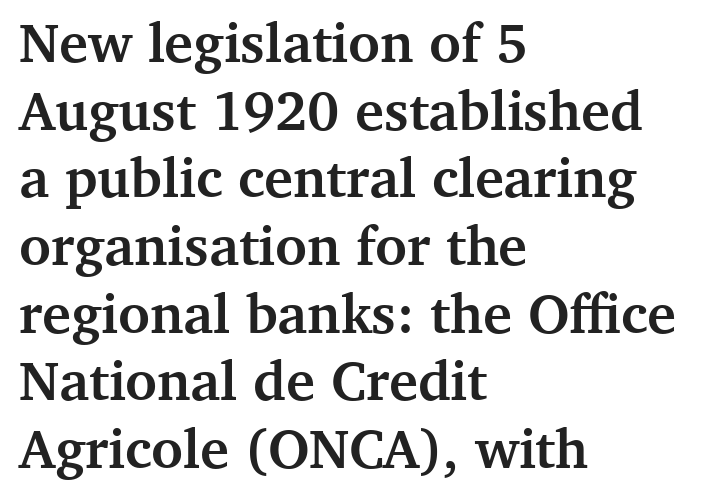
{"serif": "yes", "italic": "no", "bold": "yes", "weight": "semibold", "width": "normal", "stroke_contrast": "medium", "x_height": "medium", "monospaced": "no", "underline": "no", "align": "left", "line_spacing_ratio": 1.23, "letter_spacing": "normal", "letter_spacing_em": 0.0, "glyph_px": 55}
